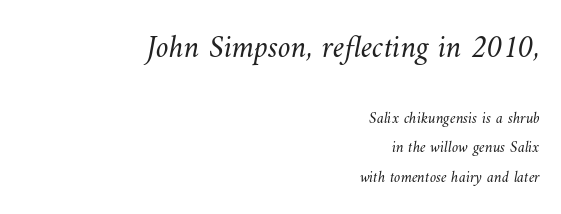
The image shows 32 px light type; set right-aligned, line spacing 1.83x, normal letter spacing, not underlined; the first (top) block is 2.0x larger; medium stroke contrast and a small x-height.
